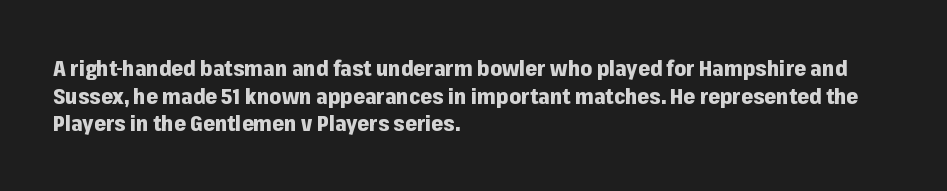
{"italic": "no", "bold": "yes", "underline": "no", "align": "left", "line_spacing": "normal", "line_spacing_ratio": 1.31, "letter_spacing": "normal", "letter_spacing_em": 0.0, "glyph_px": 21}
